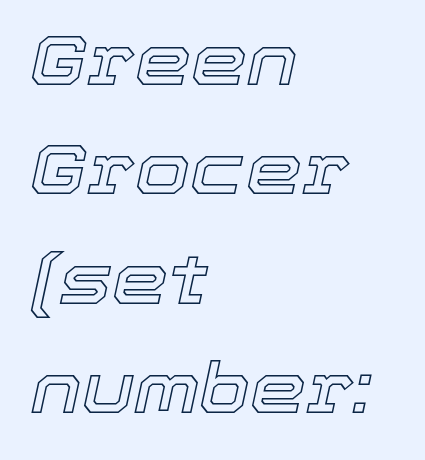
The image shows 71 px text type, italic (leaning right); set left-aligned, normal line spacing (1.54x), normal letter spacing, not underlined; a medium x-height.
